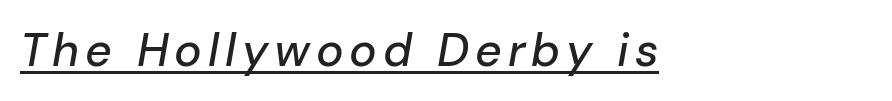
The image shows 46 px text type, italic (leaning right); set left-aligned, underlined; low stroke contrast and a medium x-height.
